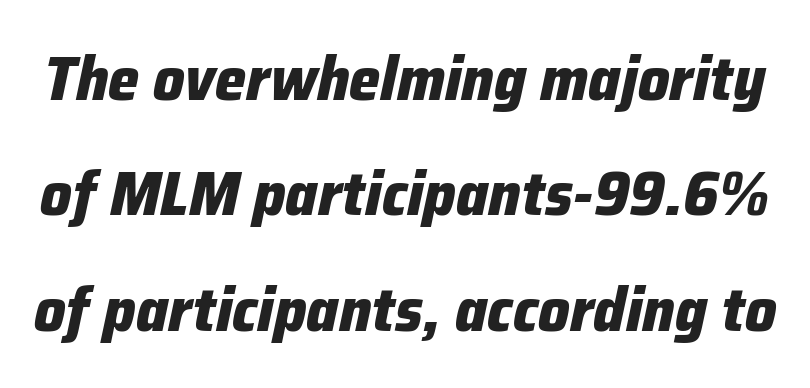
Q: Is the text bold? A: Yes.
Q: Is the text italic (slanted)? A: Yes, it leans right by about 12 degrees.
Q: Is the text underlined? A: No.
Q: Is the spacing between letters normal or unusually wide? A: Normal.
Q: Width (condensed, normal, or wide)? A: Normal.
Q: Stroke contrast? A: Low.
Q: x-height? A: Medium.
Q: Monospaced? A: No.
